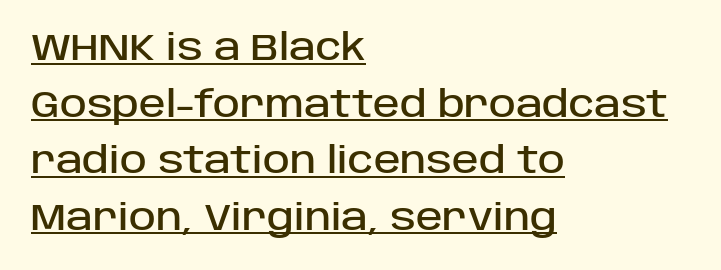
Q: Is the text italic (slanted)? A: No, it is upright.
Q: Is the typeface a serif or a sans-serif typeface? A: Sans-serif.
Q: Is the text underlined? A: Yes.
Q: How is the paragraph aligned? A: Left-aligned.
Q: Is the spacing between letters normal or unusually wide? A: Normal.
Q: Is the spacing between lines tight, normal or loose? A: Normal.
Q: Width (condensed, normal, or wide)? A: Normal.
Q: Stroke contrast? A: Low.
Q: x-height? A: Large.
Q: Monospaced? A: No.
